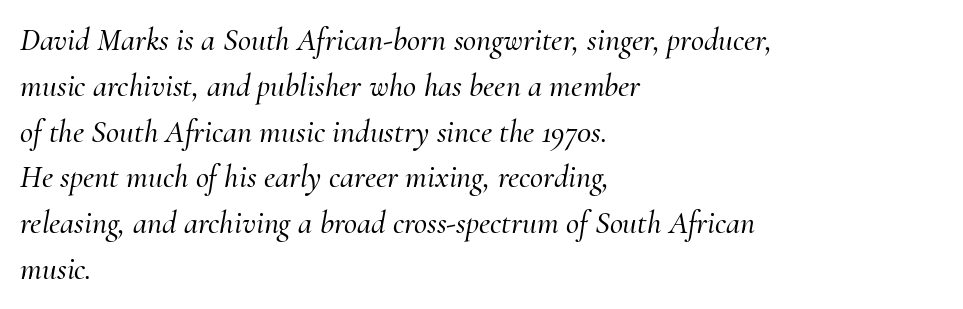
Q: Is the text italic (slanted)? A: Yes, it leans right by about 10 degrees.
Q: Is the typeface a serif or a sans-serif typeface? A: Serif.
Q: Is the text underlined? A: No.
Q: How is the paragraph aligned? A: Left-aligned.
Q: Is the spacing between letters normal or unusually wide? A: Normal.
Q: Is the spacing between lines tight, normal or loose? A: Normal.
Q: Width (condensed, normal, or wide)? A: Normal.
Q: Stroke contrast? A: Medium.
Q: x-height? A: Small.
Q: Monospaced? A: No.
